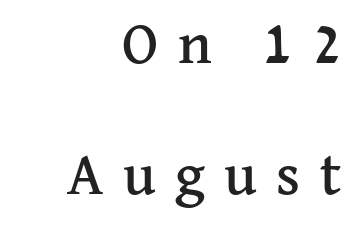
The image shows 59 px serif type, upright; set right-aligned, loose line spacing (2.22x), unusually wide letter spacing (+0.33 em), not underlined; medium stroke contrast and a medium x-height.
